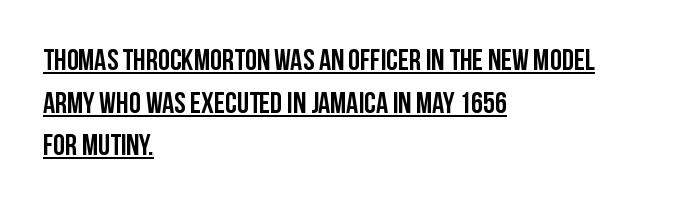
{"serif": "no", "italic": "no", "bold": "yes", "weight": "semibold", "width": "condensed", "stroke_contrast": "low", "x_height": "large", "monospaced": "no", "underline": "yes", "align": "left", "line_spacing": "normal", "line_spacing_ratio": 1.42, "letter_spacing": "normal", "letter_spacing_em": 0.0, "glyph_px": 30}
